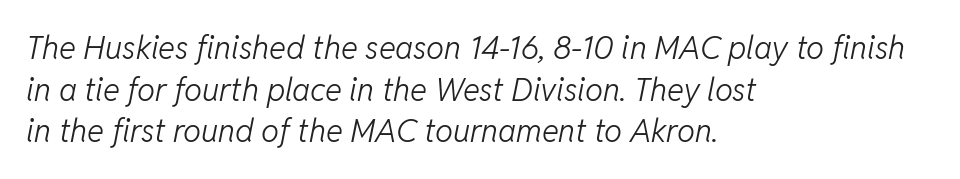
Weight class: somewhere from thin through regular. Caption: multi-line text, flush left, ragged right. Think of a printed novel: that variable character pitch is what you see here. It's the slanting kind of type.
